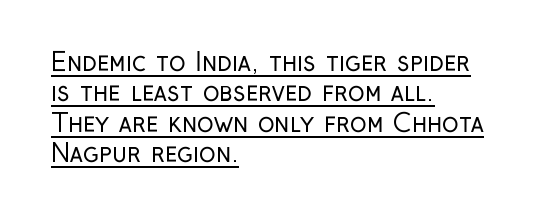
One-word summary of the alignment: left. The weight would be labelled regular, book, light, or lighter still. Decoration check: the copy is underlined. You could call the tracking neutral — neither tight nor loose. These lines were composed using upright roman letters.
